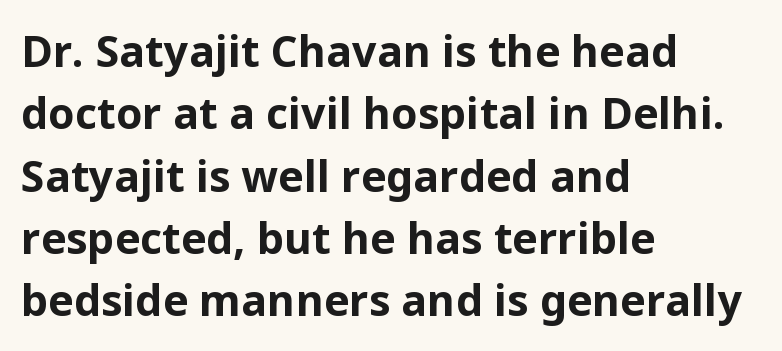
The image shows 43 px bold sans-serif type, upright; set left-aligned, normal line spacing (1.45x), normal letter spacing, not underlined; low stroke contrast and a medium x-height.
